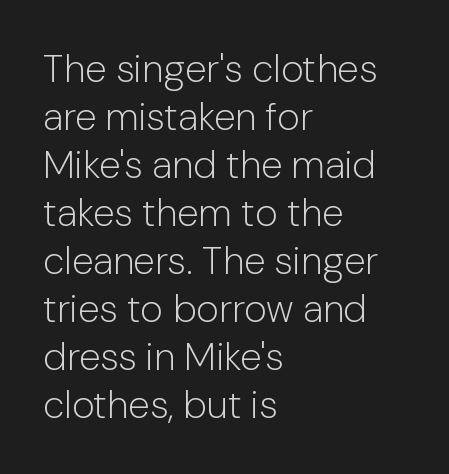
No italicization has been applied; the sample stays upright. Spacing verdict: proportional, widths tailored to each character. The type is set solid horizontally, with unmodified tracking. The passage shown is typeset with a sans-serif family. Compared with a centered layout, this one pins lines to the left instead. Quick note: underline off.
